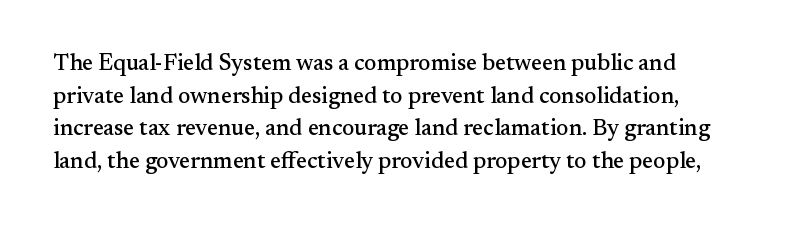
The image shows 23 px text type, upright; set left-aligned, normal line spacing (1.42x), normal letter spacing, not underlined.
